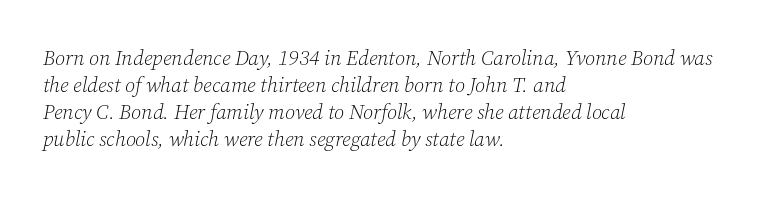
Students, note that the glyphs here touch the page at normal intervals. Reading down the block, your eye returns to a fixed left position each line. How would I describe the line gaps? Plain and ordinary. The specimen reads as italic at a glance. No extra ink here — the face is not bold. This rendering features lettering with no underline.
